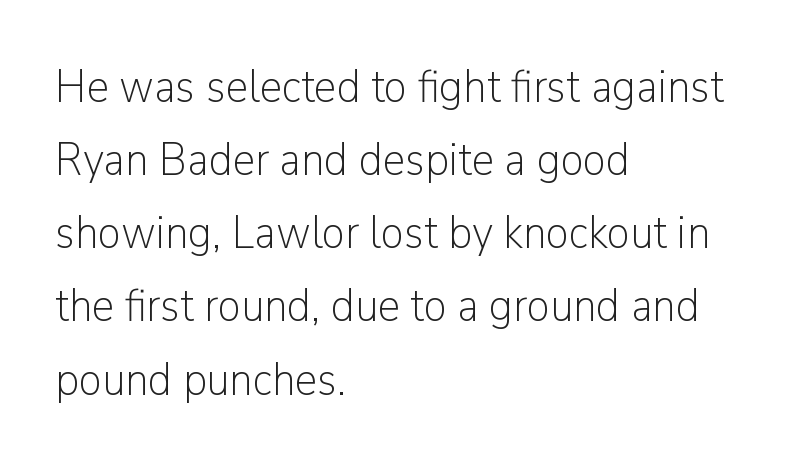
The face used here is proportionally spaced, like ordinary book or web type. Here the glyphs are tracked normally, forming tight word shapes. Interline gaps are of average width in this sample. In terms of posture, this sample is upright.
